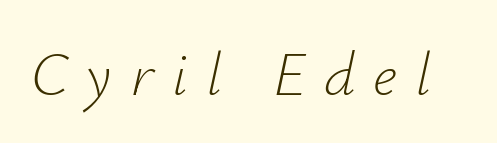
Q: Is the text bold? A: No.
Q: Is the text italic (slanted)? A: Yes, it leans right by about 12 degrees.
Q: Is the text underlined? A: No.
Q: Is the spacing between letters normal or unusually wide? A: Unusually wide.
Q: Width (condensed, normal, or wide)? A: Normal.
Q: Stroke contrast? A: Low.
Q: x-height? A: Small.
Q: Monospaced? A: No.
